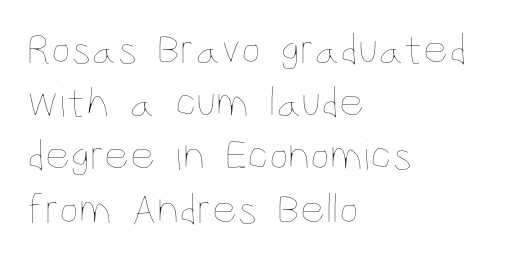
Q: Is the text bold? A: No.
Q: Is the text italic (slanted)? A: No, it is upright.
Q: Is the text underlined? A: No.
Q: How is the paragraph aligned? A: Left-aligned.
Q: Is the spacing between letters normal or unusually wide? A: Normal.
Q: Width (condensed, normal, or wide)? A: Condensed.
Q: Stroke contrast? A: Low.
Q: x-height? A: Large.
Q: Monospaced? A: No.
